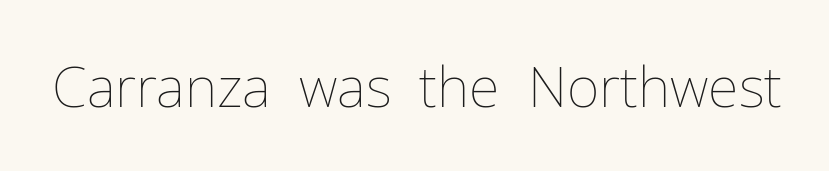
The typography opts for an upright posture over an oblique one. The line texture is even and compact thanks to regular tracking. Plain, unruled lines of type. You could not count columns in this text — the font is proportionally spaced. Heft: none added — not bold.
